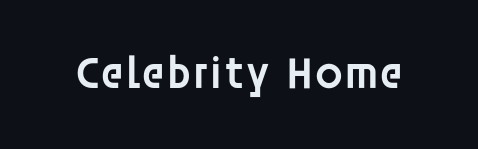
Q: Is the text bold? A: Semi-bold.
Q: Is the text italic (slanted)? A: No, it is upright.
Q: Is the typeface a serif or a sans-serif typeface? A: Sans-serif.
Q: Is the text underlined? A: No.
Q: Is the spacing between letters normal or unusually wide? A: Normal.
Q: Width (condensed, normal, or wide)? A: Normal.
Q: Stroke contrast? A: Low.
Q: x-height? A: Large.
Q: Monospaced? A: No.
